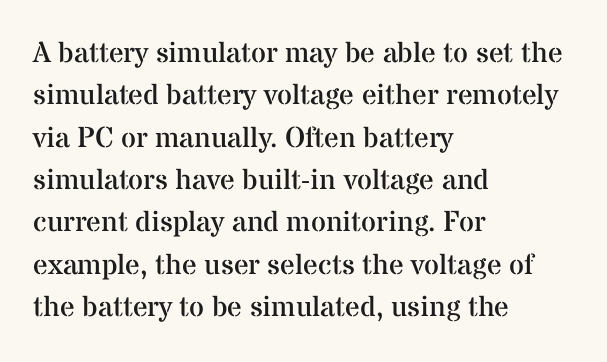
The image shows 29 px regular-weight serif type, upright; set left-aligned, normal line spacing (1.46x), normal letter spacing, not underlined; medium stroke contrast and a medium x-height.
